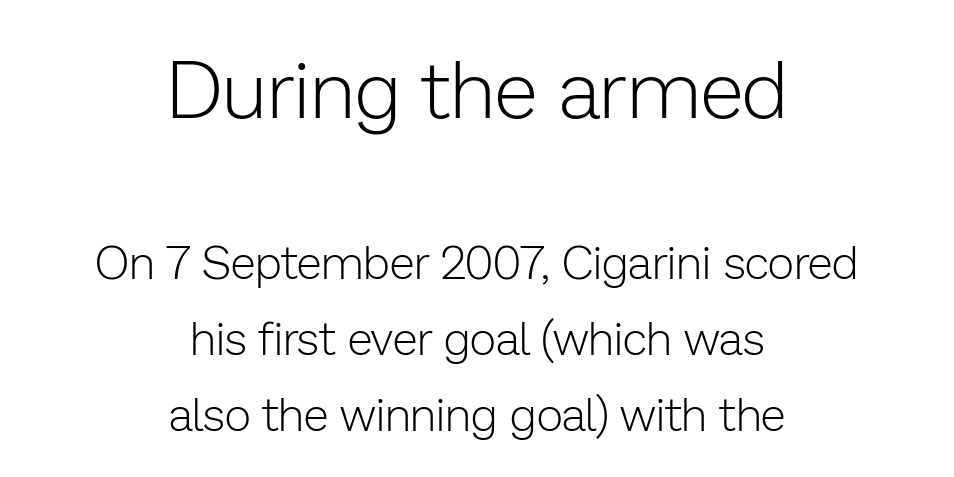
Q: Is the text bold? A: No.
Q: Is the text italic (slanted)? A: No, it is upright.
Q: Is the typeface a serif or a sans-serif typeface? A: Sans-serif.
Q: Is the text underlined? A: No.
Q: How is the paragraph aligned? A: Centered.
Q: Is the spacing between letters normal or unusually wide? A: Normal.
Q: Is the spacing between lines tight, normal or loose? A: Normal.
Q: Which block of text is set in a larger size, the first (top) or the second (bottom)? A: The first (top) one.
Q: Width (condensed, normal, or wide)? A: Normal.
Q: Stroke contrast? A: Low.
Q: x-height? A: Medium.
Q: Monospaced? A: No.
